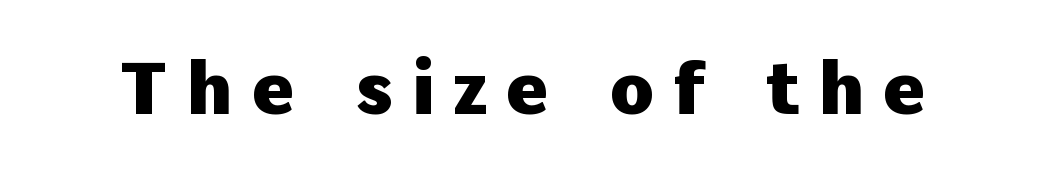
The image shows 73 px heavy sans-serif type, upright; set unusually wide letter spacing (+0.26 em), not underlined; low stroke contrast and a medium x-height.
